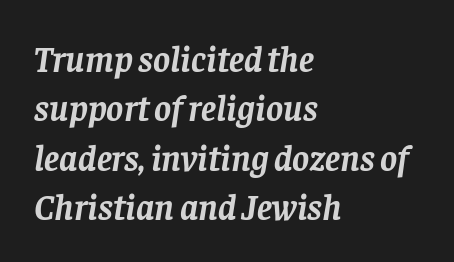
{"serif": "yes", "italic": "yes", "lean": "right", "slant_degrees": 8, "bold": "yes", "weight": "semibold", "width": "normal", "stroke_contrast": "low", "x_height": "large", "monospaced": "no", "underline": "no", "align": "left", "line_spacing": "normal", "line_spacing_ratio": 1.37, "letter_spacing": "normal", "letter_spacing_em": 0.0, "glyph_px": 36}
